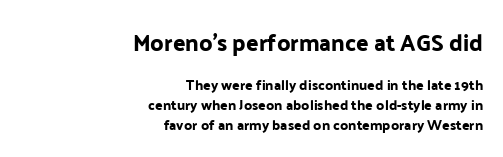
The image shows 23 px text type, upright; set right-aligned, normal line spacing (1.42x), normal letter spacing, not underlined; the first (top) block is 1.64x larger.
